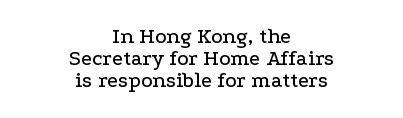
Q: Is the text italic (slanted)? A: No, it is upright.
Q: Is the text underlined? A: No.
Q: How is the paragraph aligned? A: Centered.
Q: Is the spacing between letters normal or unusually wide? A: Normal.
Q: Is the spacing between lines tight, normal or loose? A: Tight.
